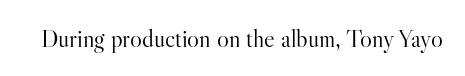
The rendering keeps characters at their native spacing. The font sits on the lighter half of the weight spectrum, regular included. Quick note: underline off. Is there any slant? The stems are plumb.
